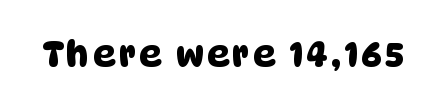
The image shows 35 px sans-serif type; set not underlined; low stroke contrast and a large x-height.
